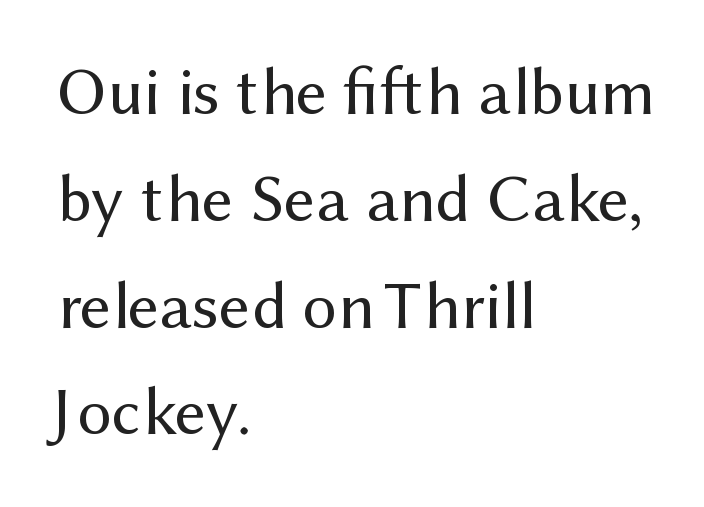
The image shows 68 px regular-weight sans-serif type, upright; set left-aligned, normal line spacing (1.57x), normal letter spacing, not underlined; medium stroke contrast and a medium x-height.
